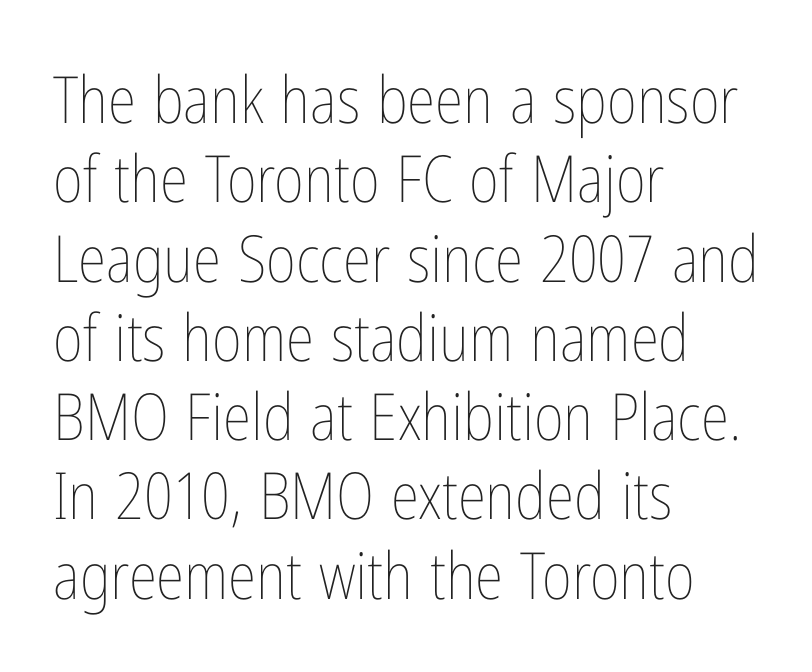
The image shows 65 px thin, condensed type, upright; set left-aligned, line spacing 1.22x, normal letter spacing, not underlined; low stroke contrast and a medium x-height.
